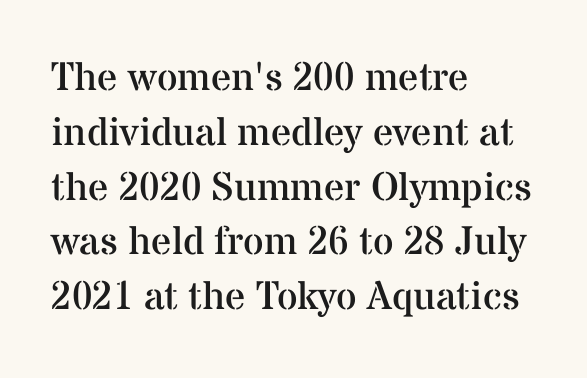
{"serif": "yes", "italic": "no", "bold": "no", "weight": "regular", "width": "normal", "stroke_contrast": "medium", "x_height": "medium", "monospaced": "no", "underline": "no", "align": "left", "line_spacing": "normal", "line_spacing_ratio": 1.37, "letter_spacing": "normal", "letter_spacing_em": 0.0, "glyph_px": 40}
